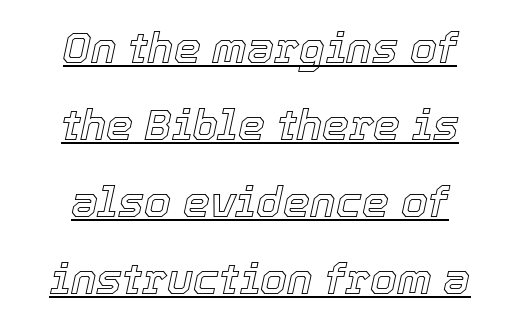
{"italic": "yes", "lean": "right", "slant_degrees": 12, "width": "normal", "x_height": "medium", "monospaced": "no", "underline": "yes", "align": "center", "line_spacing_ratio": 1.79, "letter_spacing": "normal", "letter_spacing_em": 0.0, "glyph_px": 43}
